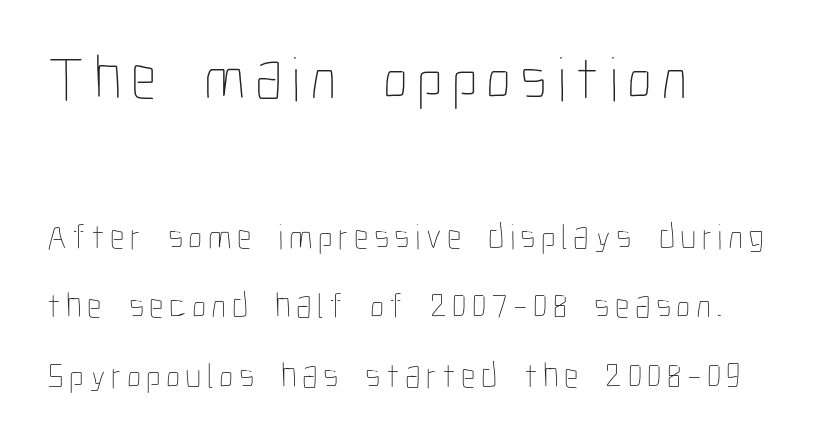
The image shows 63 px thin, condensed type, upright; set left-aligned, loose line spacing (1.93x), not underlined; the first (top) block is 1.75x larger; low stroke contrast and a medium x-height.
